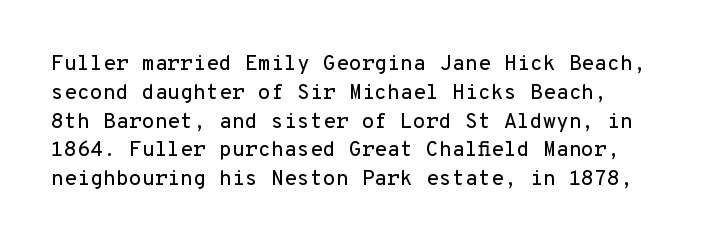
The image shows 21 px text type, upright; set normal line spacing (1.37x), normal letter spacing, not underlined.
